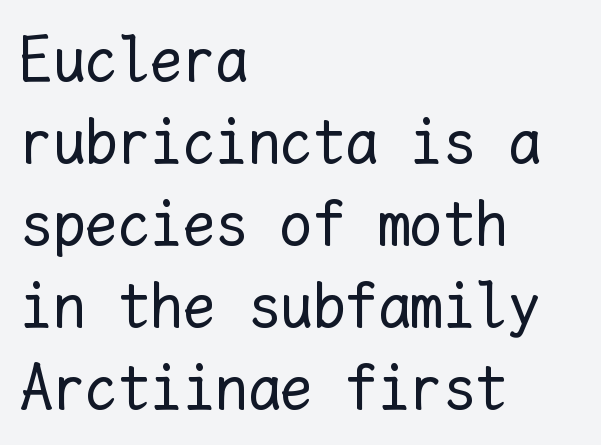
{"italic": "no", "bold": "no", "weight": "regular", "width": "normal", "stroke_contrast": "low", "x_height": "medium", "monospaced": "yes", "underline": "no", "align": "left", "line_spacing": "normal", "line_spacing_ratio": 1.26, "letter_spacing": "normal", "letter_spacing_em": 0.0, "glyph_px": 65}
